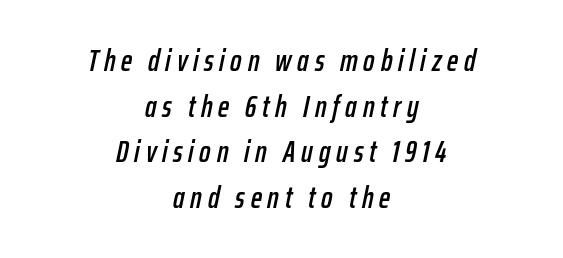
Q: Is the text italic (slanted)? A: Yes, it leans right by about 12 degrees.
Q: Is the text underlined? A: No.
Q: How is the paragraph aligned? A: Centered.
Q: Is the spacing between lines tight, normal or loose? A: Normal.
Q: Width (condensed, normal, or wide)? A: Condensed.
Q: Stroke contrast? A: Low.
Q: x-height? A: Medium.
Q: Monospaced? A: No.
